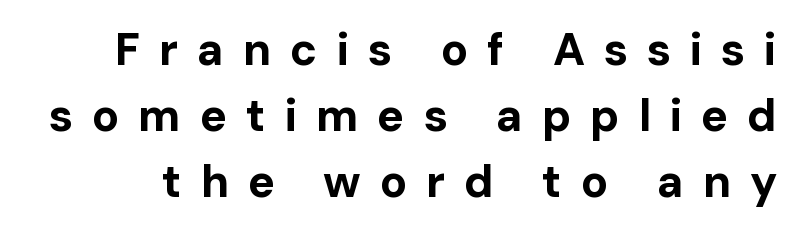
{"serif": "no", "italic": "no", "bold": "yes", "weight": "bold", "width": "normal", "stroke_contrast": "low", "x_height": "medium", "monospaced": "no", "underline": "no", "line_spacing": "normal", "line_spacing_ratio": 1.47, "letter_spacing": "wide", "letter_spacing_em": 0.42, "glyph_px": 45}
